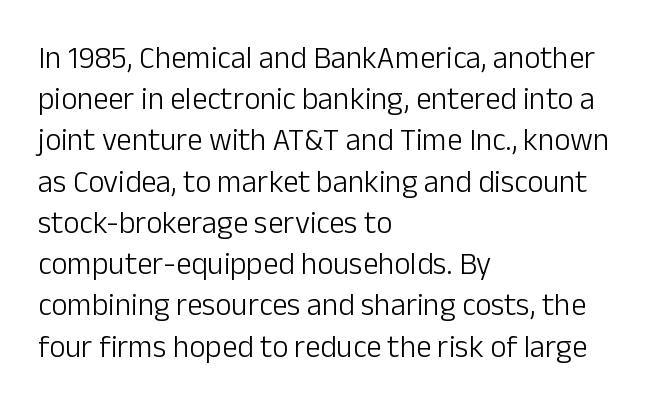
The image shows 31 px light sans-serif type, upright; set left-aligned, normal line spacing (1.33x), normal letter spacing, not underlined; low stroke contrast and a medium x-height.
